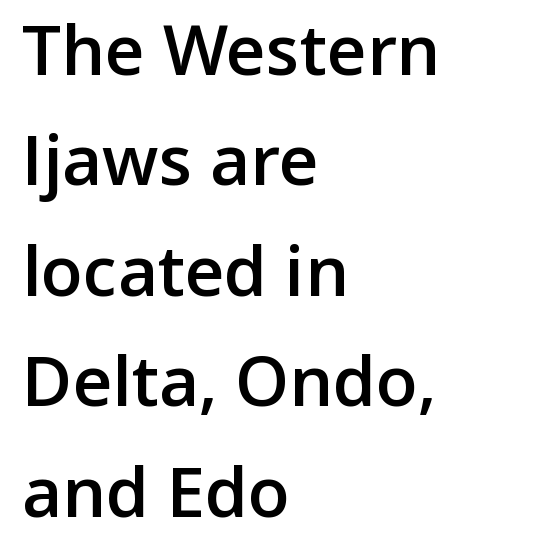
{"serif": "no", "italic": "no", "bold": "semi", "weight": "semibold", "width": "normal", "stroke_contrast": "low", "x_height": "medium", "monospaced": "no", "underline": "no", "align": "left", "line_spacing": "normal", "line_spacing_ratio": 1.6, "letter_spacing": "normal", "letter_spacing_em": 0.0, "glyph_px": 69}
